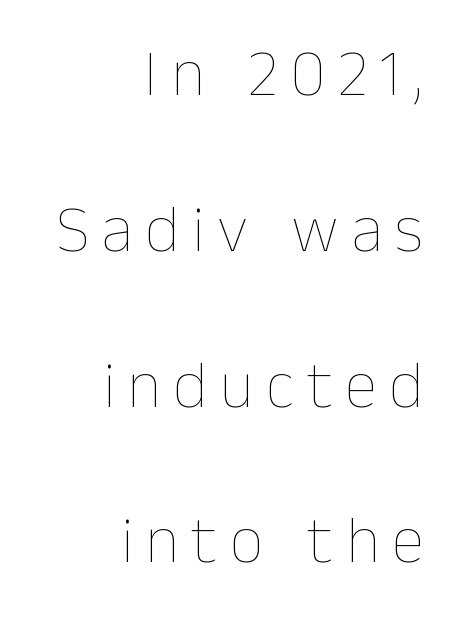
{"italic": "no", "bold": "no", "weight": "thin", "width": "normal", "stroke_contrast": "low", "x_height": "medium", "monospaced": "no", "underline": "no", "align": "right", "line_spacing": "loose", "line_spacing_ratio": 2.36, "glyph_px": 66}
